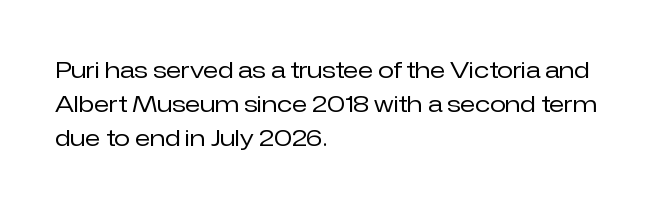
Q: Is the text bold? A: No.
Q: Is the text italic (slanted)? A: No, it is upright.
Q: Is the text underlined? A: No.
Q: How is the paragraph aligned? A: Left-aligned.
Q: Is the spacing between letters normal or unusually wide? A: Normal.
Q: Is the spacing between lines tight, normal or loose? A: Normal.
